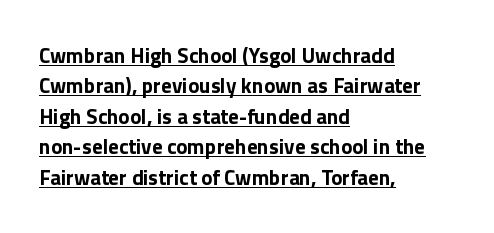
A continuous stroke trails under the words, as in a hyperlink. Reading down the block, your eye returns to a fixed left position each line. No extra tracking has been applied to these lines. The letters stand straight up with perfectly vertical stems.
